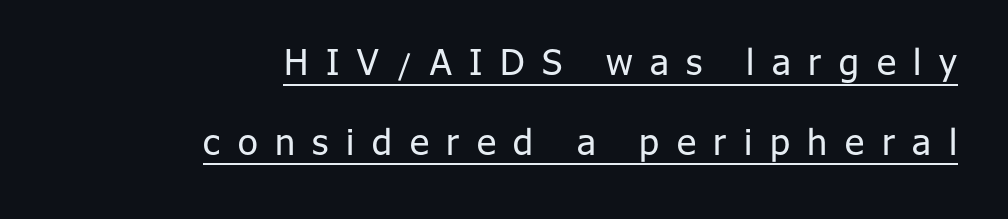
The image shows 36 px regular-weight sans-serif type, upright; set right-aligned, loose line spacing (2.21x), unusually wide letter spacing (+0.49 em), underlined; low stroke contrast and a medium x-height.
